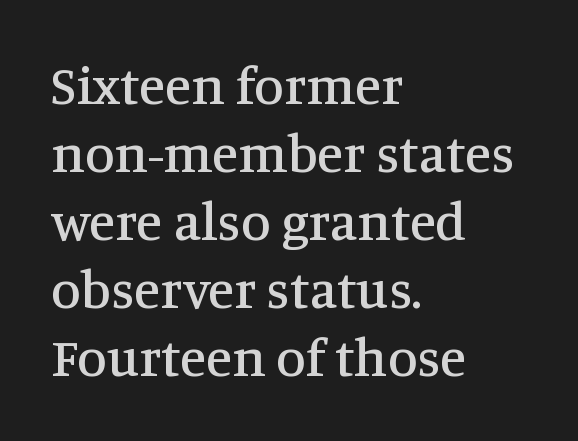
Q: Is the text italic (slanted)? A: No, it is upright.
Q: Is the typeface a serif or a sans-serif typeface? A: Serif.
Q: Is the text underlined? A: No.
Q: How is the paragraph aligned? A: Left-aligned.
Q: Is the spacing between letters normal or unusually wide? A: Normal.
Q: Is the spacing between lines tight, normal or loose? A: Normal.
Q: Width (condensed, normal, or wide)? A: Normal.
Q: Stroke contrast? A: Medium.
Q: x-height? A: Large.
Q: Monospaced? A: No.
